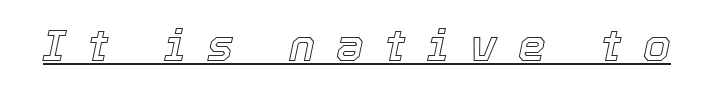
{"italic": "yes", "lean": "right", "slant_degrees": 12, "width": "normal", "x_height": "medium", "monospaced": "no", "underline": "yes", "letter_spacing": "wide", "letter_spacing_em": 0.49, "glyph_px": 44}
